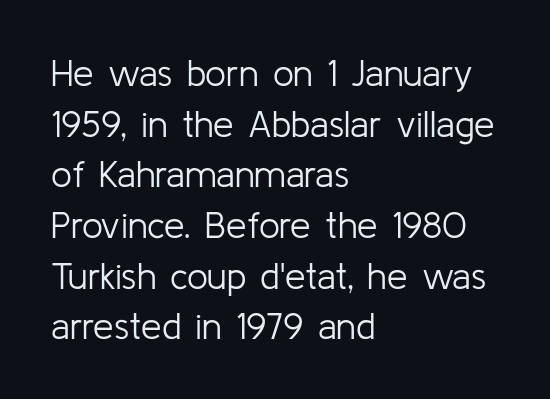
Q: Is the text bold? A: No.
Q: Is the text italic (slanted)? A: No, it is upright.
Q: Is the typeface a serif or a sans-serif typeface? A: Sans-serif.
Q: Is the text underlined? A: No.
Q: How is the paragraph aligned? A: Left-aligned.
Q: Is the spacing between letters normal or unusually wide? A: Normal.
Q: Is the spacing between lines tight, normal or loose? A: Normal.
Q: Width (condensed, normal, or wide)? A: Normal.
Q: Stroke contrast? A: Low.
Q: x-height? A: Medium.
Q: Monospaced? A: No.
